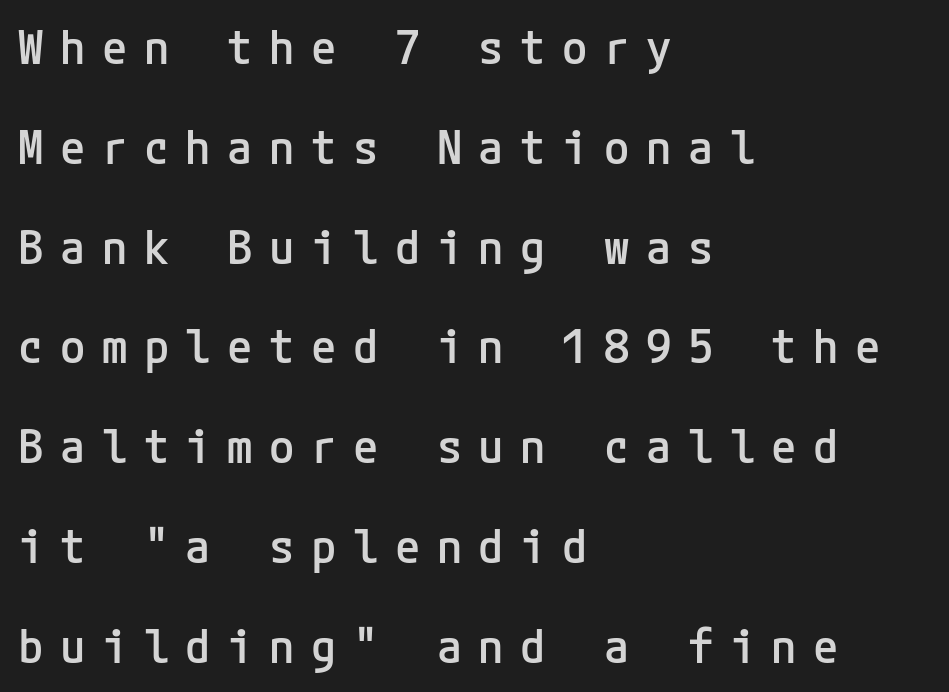
The image shows 46 px semibold sans-serif type, upright; set left-aligned, loose line spacing (2.17x), unusually wide letter spacing (+0.36 em), not underlined; low stroke contrast and a medium x-height.
